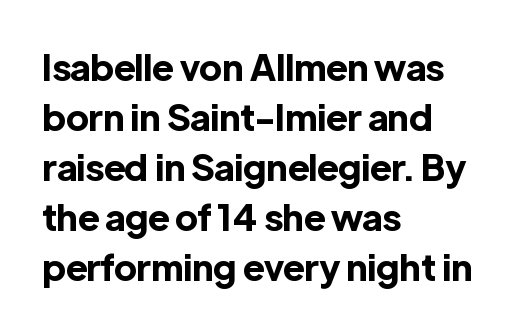
The image shows 36 px bold sans-serif type, upright; set left-aligned, normal line spacing (1.39x), normal letter spacing, not underlined; a medium x-height.
